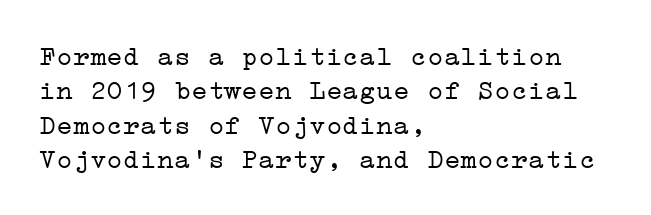
Q: Is the text bold? A: No.
Q: Is the text italic (slanted)? A: No, it is upright.
Q: Is the typeface a serif or a sans-serif typeface? A: Serif.
Q: Is the text underlined? A: No.
Q: How is the paragraph aligned? A: Left-aligned.
Q: Is the spacing between letters normal or unusually wide? A: Normal.
Q: Width (condensed, normal, or wide)? A: Wide.
Q: Stroke contrast? A: Low.
Q: x-height? A: Medium.
